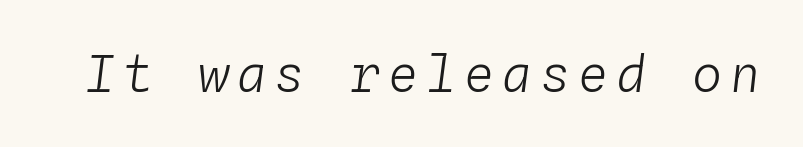
{"italic": "yes", "lean": "right", "slant_degrees": 4, "bold": "no", "weight": "light", "width": "normal", "stroke_contrast": "low", "x_height": "medium", "monospaced": "yes", "underline": "no", "glyph_px": 50}
